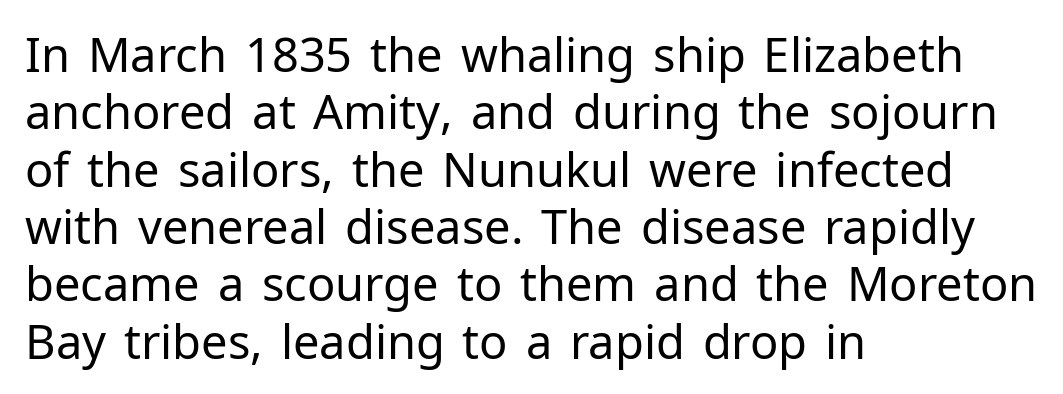
Letter spacing: default. Compared with a typical body face, this is equally light or lighter still. Spacing verdict: proportional, widths tailored to each character. The typesetter chose a ragged-right arrangement here. The face used here is a sans, in the tradition of grotesques and geometrics.
